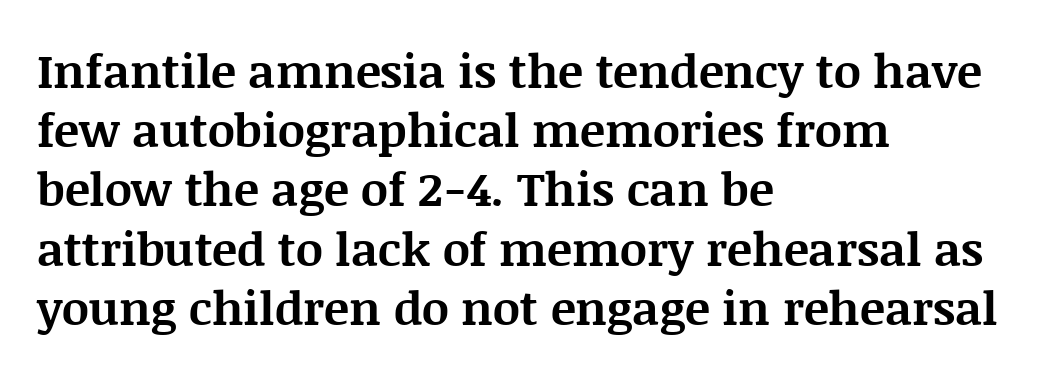
The image shows 47 px bold serif type, upright; set left-aligned, normal line spacing (1.26x), normal letter spacing, not underlined; medium stroke contrast and a large x-height.
